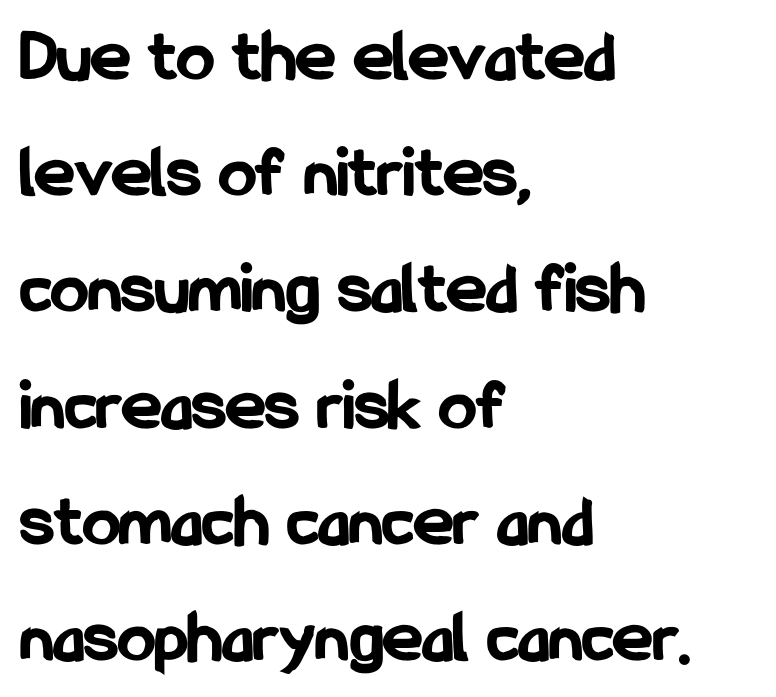
Is there any slant? The stems are plumb. The text was rendered using a sans face with plain stroke endings. The vertical gap from one line to the next is medium. You'd pick this weight for a headline — it's a proper bold. Beneath every word, the page is bare.
